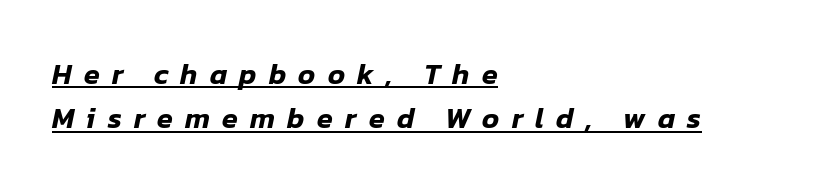
The image shows 29 px text type, italic (leaning right); set left-aligned, normal line spacing (1.53x), unusually wide letter spacing (+0.42 em), underlined; low stroke contrast and a medium x-height.
